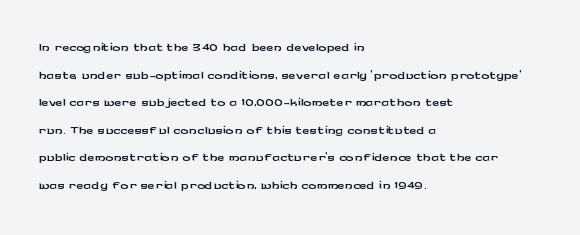
The block of text has a typical density, with ordinary space between rows. The letters stand straight up with perfectly vertical stems. Line starts are locked; line ends wander. Between one letter and the next there's only the usual sliver of space. Type without underlining.
